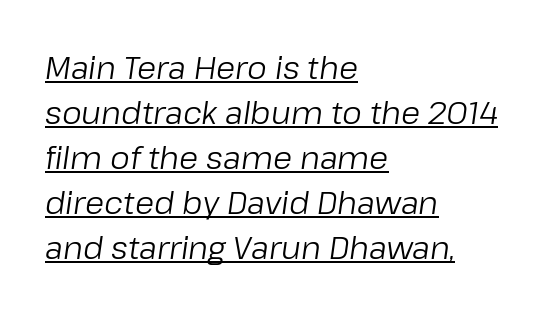
{"italic": "yes", "lean": "right", "slant_degrees": 8, "bold": "no", "weight": "regular", "width": "normal", "stroke_contrast": "low", "x_height": "medium", "monospaced": "no", "underline": "yes", "align": "left", "line_spacing": "normal", "line_spacing_ratio": 1.45, "letter_spacing": "normal", "letter_spacing_em": 0.0, "glyph_px": 31}
